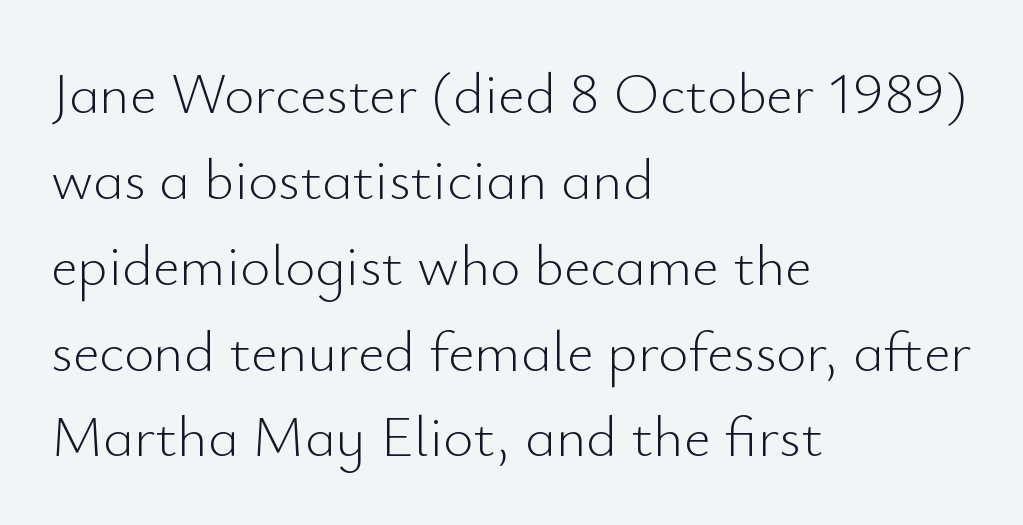
Q: Is the text bold? A: No.
Q: Is the text italic (slanted)? A: No, it is upright.
Q: Is the typeface a serif or a sans-serif typeface? A: Sans-serif.
Q: Is the text underlined? A: No.
Q: How is the paragraph aligned? A: Left-aligned.
Q: Is the spacing between letters normal or unusually wide? A: Normal.
Q: Is the spacing between lines tight, normal or loose? A: Normal.
Q: Width (condensed, normal, or wide)? A: Normal.
Q: Stroke contrast? A: Low.
Q: x-height? A: Small.
Q: Monospaced? A: No.
